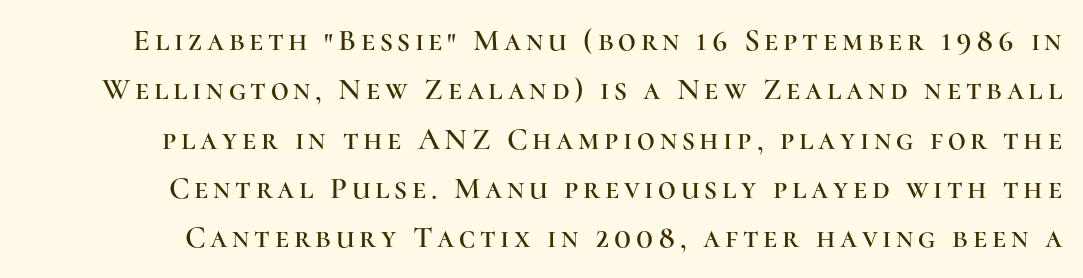
Q: Is the text italic (slanted)? A: No, it is upright.
Q: Is the typeface a serif or a sans-serif typeface? A: Serif.
Q: Is the text underlined? A: No.
Q: Is the spacing between lines tight, normal or loose? A: Normal.
Q: Width (condensed, normal, or wide)? A: Normal.
Q: Stroke contrast? A: High.
Q: x-height? A: Medium.
Q: Monospaced? A: No.
